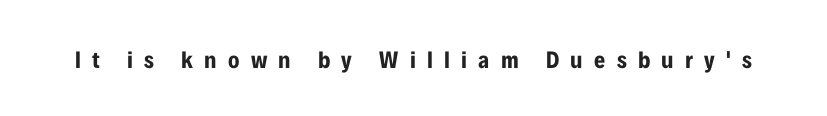
The image shows 24 px bold type, upright; set unusually wide letter spacing (+0.47 em), not underlined.
